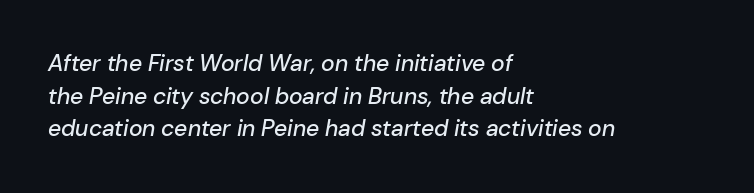
Does the copy run flush right? No — it runs flush left. Beneath every word, the page is bare. Regarding leading, the lines here are spaced in the standard way. Nothing unusual about the tracking: characters are spaced as the font intends. You can tell it's italic because the verticals aren't actually vertical.
